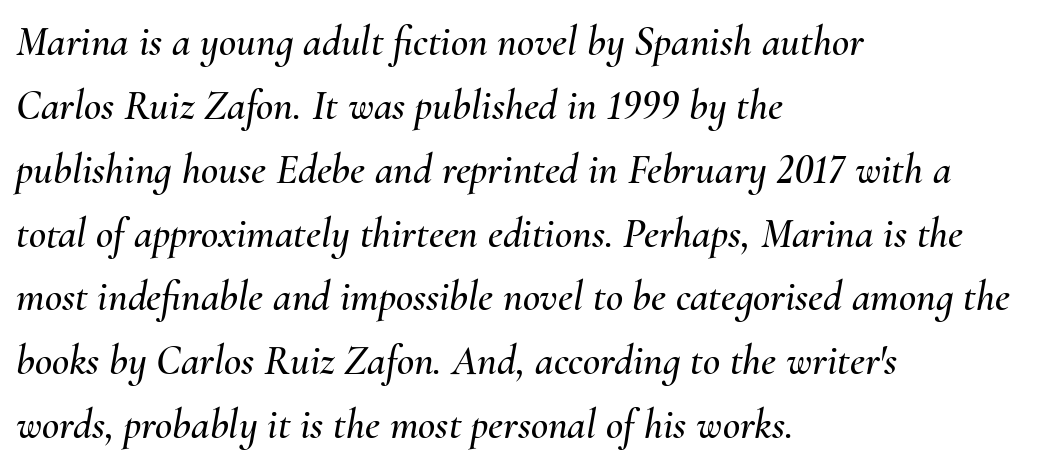
The image shows 42 px text type, italic (leaning right); set left-aligned, normal line spacing (1.52x), normal letter spacing, not underlined; medium stroke contrast and a small x-height.
